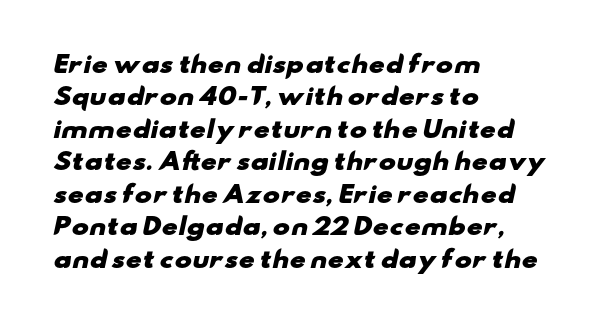
{"bold": "yes", "underline": "no", "align": "left", "line_spacing": "normal", "line_spacing_ratio": 1.41, "letter_spacing": "normal", "letter_spacing_em": 0.0, "glyph_px": 23}
